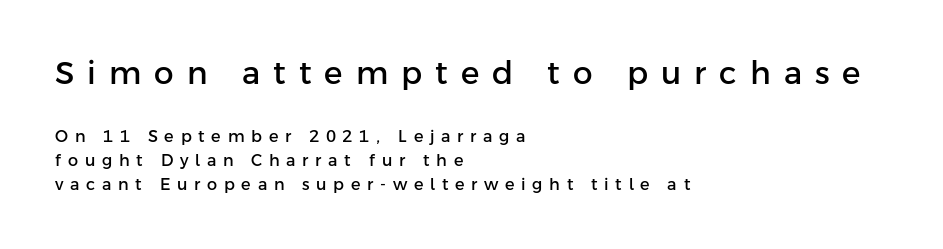
{"serif": "no", "italic": "no", "width": "normal", "stroke_contrast": "low", "x_height": "medium", "monospaced": "no", "underline": "no", "align": "left", "line_spacing": "normal", "line_spacing_ratio": 1.51, "letter_spacing": "wide", "letter_spacing_em": 0.42, "larger_block": "first", "size_ratio": 1.94, "glyph_px": 31}
